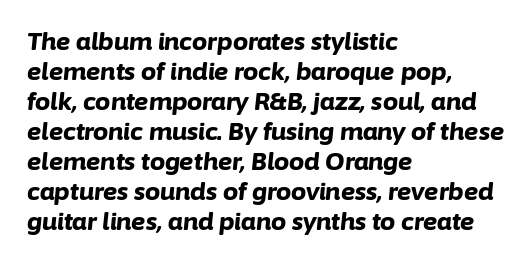
{"italic": "yes", "lean": "right", "slant_degrees": 6, "bold": "yes", "underline": "no", "align": "left", "line_spacing": "normal", "line_spacing_ratio": 1.25, "letter_spacing": "normal", "letter_spacing_em": 0.0, "glyph_px": 24}
